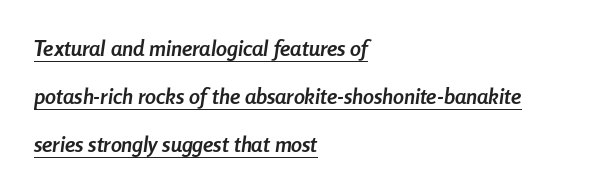
{"italic": "yes", "lean": "right", "slant_degrees": 8, "bold": "yes", "underline": "yes", "align": "left", "line_spacing": "loose", "line_spacing_ratio": 2.19, "letter_spacing": "normal", "letter_spacing_em": 0.0, "glyph_px": 22}
